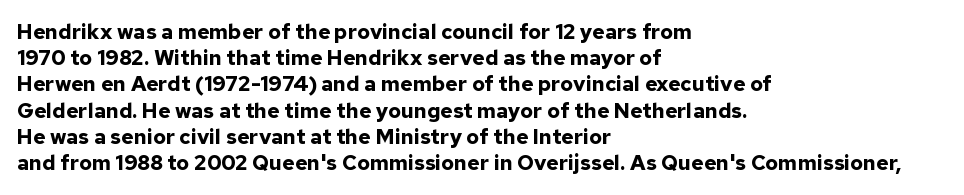
The image shows 21 px bold type, upright; set left-aligned, normal line spacing (1.25x), normal letter spacing, not underlined.
